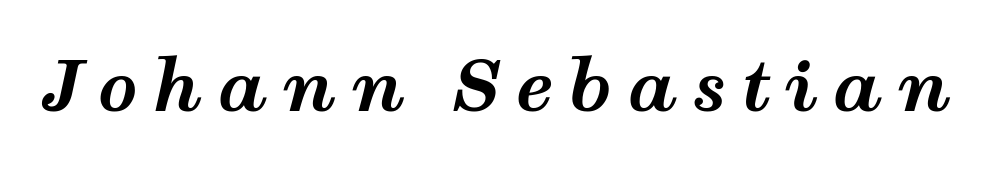
Q: Is the text bold? A: Yes.
Q: Is the text italic (slanted)? A: Yes, it leans right by about 12 degrees.
Q: Is the text underlined? A: No.
Q: Is the spacing between letters normal or unusually wide? A: Unusually wide.
Q: Width (condensed, normal, or wide)? A: Wide.
Q: Stroke contrast? A: Medium.
Q: x-height? A: Medium.
Q: Monospaced? A: No.
